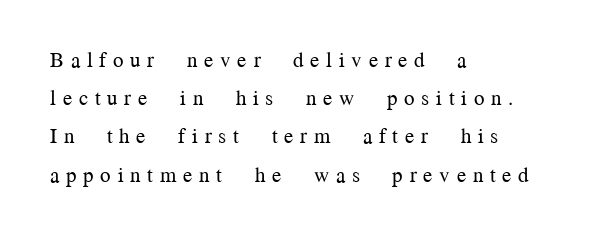
The image shows 21 px text type, upright; set left-aligned, line spacing 1.82x, unusually wide letter spacing (+0.32 em), not underlined.
